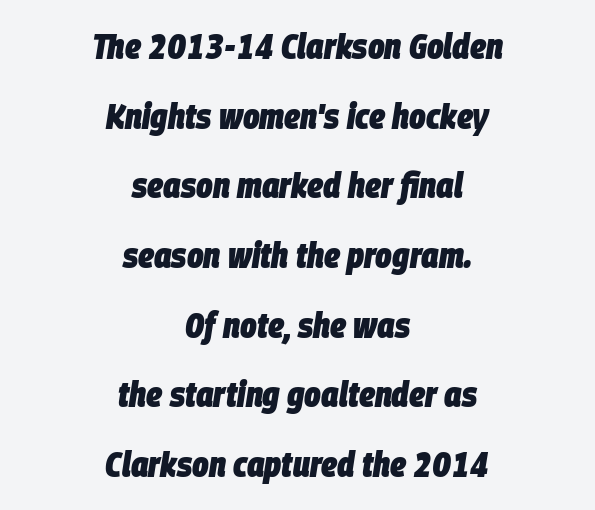
The image shows 35 px heavy, condensed type, italic (leaning right); set centered, loose line spacing (1.99x), normal letter spacing, not underlined; low stroke contrast and a large x-height.
